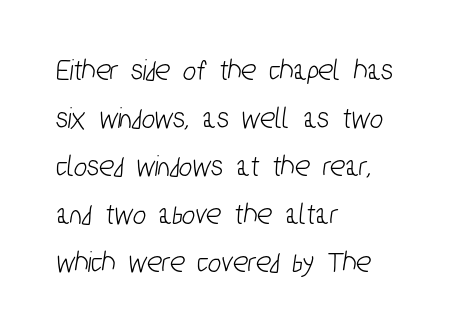
{"serif": "no", "width": "condensed", "stroke_contrast": "low", "x_height": "medium", "monospaced": "no", "underline": "no", "align": "left", "line_spacing": "normal", "line_spacing_ratio": 1.55, "letter_spacing": "normal", "letter_spacing_em": 0.0, "glyph_px": 31}
